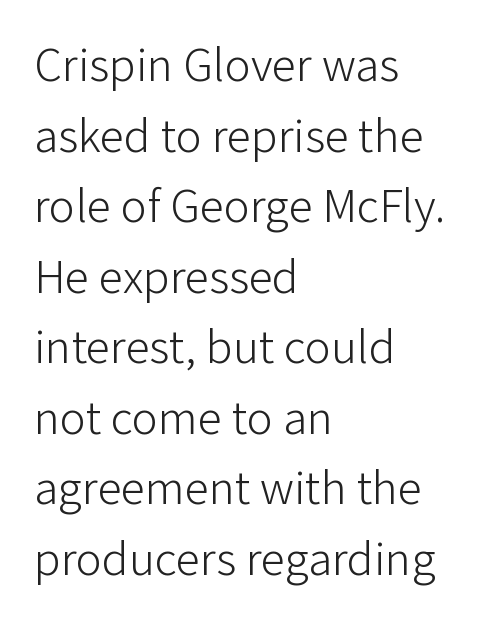
{"serif": "no", "italic": "no", "bold": "no", "weight": "light", "width": "normal", "stroke_contrast": "low", "x_height": "medium", "monospaced": "no", "underline": "no", "align": "left", "line_spacing": "normal", "line_spacing_ratio": 1.44, "letter_spacing": "normal", "letter_spacing_em": 0.0, "glyph_px": 49}
